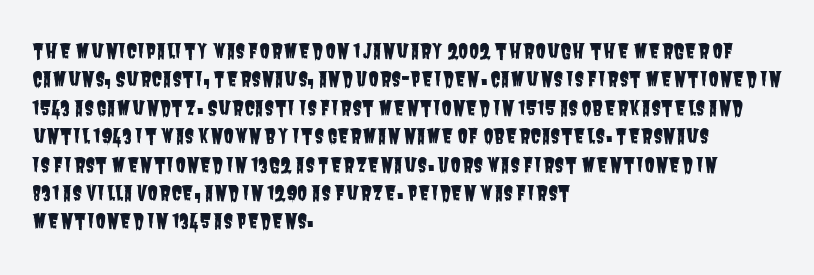
{"underline": "no", "align": "left", "line_spacing": "normal", "line_spacing_ratio": 1.42, "letter_spacing": "normal", "letter_spacing_em": 0.0, "glyph_px": 20}
